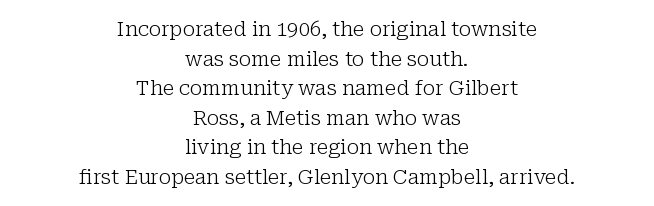
In terms of posture, this sample is upright. Rows of type keep a routine distance in the vertical direction. Descender tails drop into unmarked territory. The typesetter chose a symmetrical, centered arrangement here.
